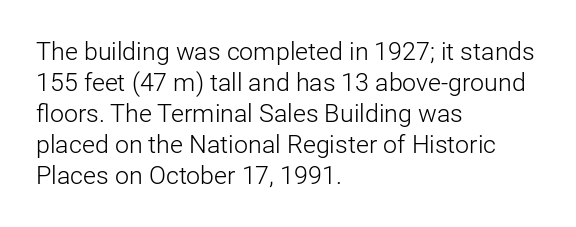
Q: Is the text bold? A: No.
Q: Is the text italic (slanted)? A: No, it is upright.
Q: Is the text underlined? A: No.
Q: How is the paragraph aligned? A: Left-aligned.
Q: Is the spacing between letters normal or unusually wide? A: Normal.
